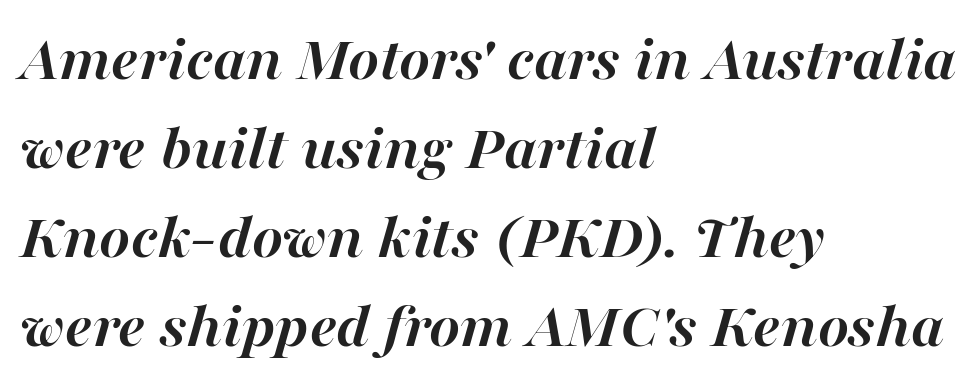
{"italic": "yes", "lean": "right", "slant_degrees": 16, "bold": "yes", "weight": "semibold", "width": "normal", "stroke_contrast": "high", "x_height": "medium", "monospaced": "no", "underline": "no", "align": "left", "line_spacing": "normal", "line_spacing_ratio": 1.35, "letter_spacing": "normal", "letter_spacing_em": 0.0, "glyph_px": 66}
